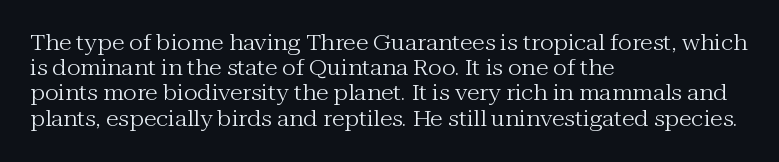
The letterforms sit shoulder to shoulder at normal distance. Typeset ragged right — the left edge is the straight one. The lettering holds an erect, upright posture throughout. Vertical stems look standard width or narrower in stroke. Beneath every word, the page is bare.
